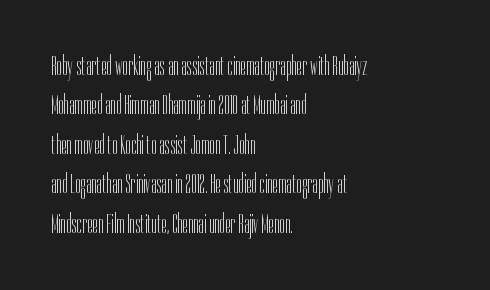
{"serif": "no", "italic": "no", "bold": "no", "weight": "light", "width": "condensed", "stroke_contrast": "low", "x_height": "medium", "monospaced": "no", "underline": "no", "align": "left", "line_spacing": "normal", "line_spacing_ratio": 1.41, "letter_spacing": "normal", "letter_spacing_em": 0.0, "glyph_px": 28}
